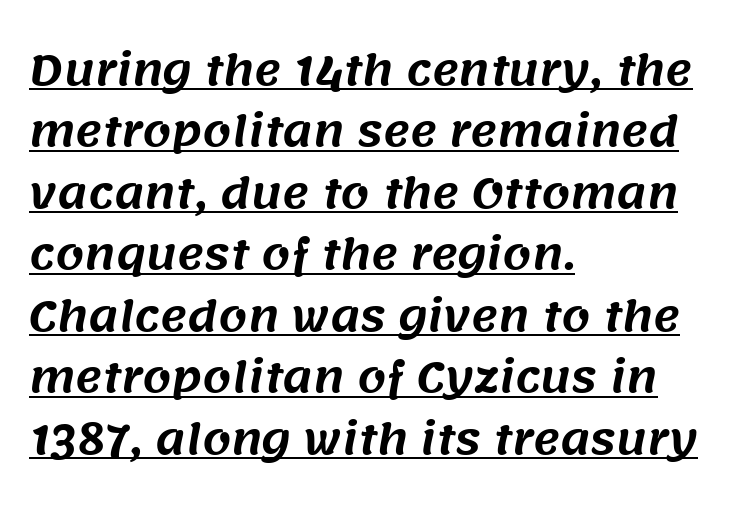
The letters advance in unequal steps, a hallmark of proportional type. Typeset ragged right — the left edge is the straight one. The line-height multiplier appears to be the usual default. Emphasis is given by a line drawn under the lettering. Short note: letters normally spaced.
